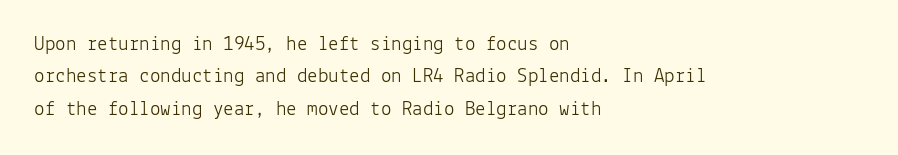
The image shows 21 px text type, upright; set left-aligned, normal line spacing (1.54x), normal letter spacing, not underlined.
